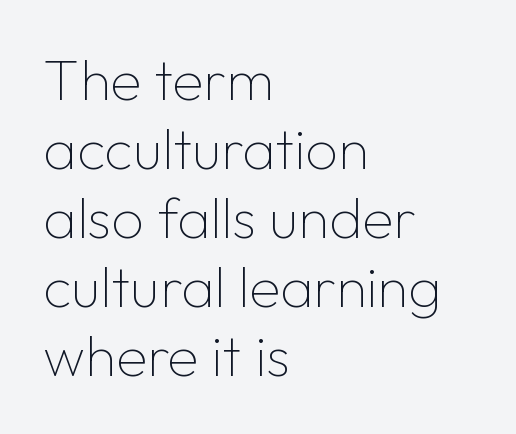
Varying glyph widths throughout — classic text-font behaviour. This sample is left-justified, so line endings fall wherever the words run out. Nobody drew a line under any word here. The face used here is rendered with its standard letterfit. This is roman type, the default non-slanted kind. Bold? No — there's no thickening of the strokes.
